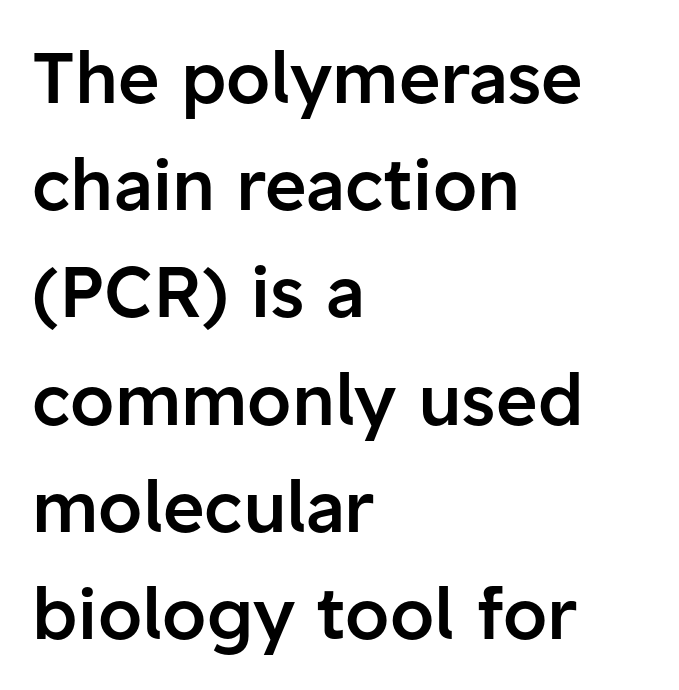
{"serif": "no", "italic": "no", "bold": "semi", "weight": "semibold", "width": "normal", "stroke_contrast": "low", "x_height": "medium", "monospaced": "no", "underline": "no", "align": "left", "line_spacing": "normal", "line_spacing_ratio": 1.51, "letter_spacing": "normal", "letter_spacing_em": 0.0, "glyph_px": 71}
